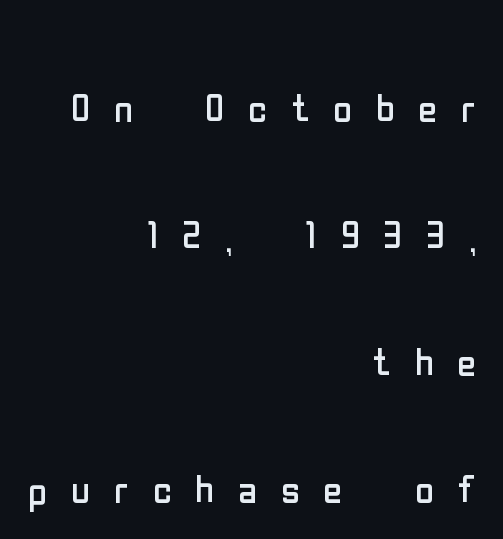
The image shows 51 px regular-weight, condensed sans-serif type, upright; set right-aligned, loose line spacing (2.49x), unusually wide letter spacing (+0.47 em), not underlined; low stroke contrast and a medium x-height.
